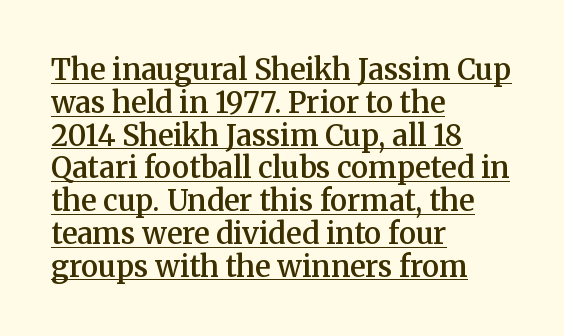
In designer terms, the underline attribute is active on this setting. Weight check: semibold — heavier than regular, not quite bold. The characters display serif detailing at their extremities. A typesetter would call this proportional, since set widths differ per character.
